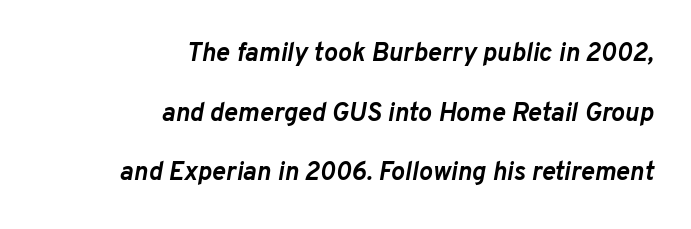
Does the weight exceed regular? Yes, all the way to bold. Posture: slanted. The horizontal fit of the characters is conventional and even. Notice how the passage keeps a crisp vertical edge on the right only. This rendering features lettering with no underline. This block would shrink considerably if given ordinary leading; it's expanded now.
